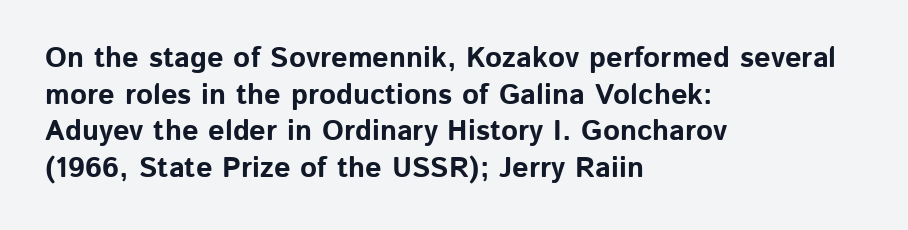
Q: Is the text bold? A: Yes.
Q: Is the text italic (slanted)? A: No, it is upright.
Q: Is the typeface a serif or a sans-serif typeface? A: Sans-serif.
Q: Is the text underlined? A: No.
Q: How is the paragraph aligned? A: Left-aligned.
Q: Is the spacing between letters normal or unusually wide? A: Normal.
Q: Is the spacing between lines tight, normal or loose? A: Normal.
Q: Width (condensed, normal, or wide)? A: Normal.
Q: Stroke contrast? A: Low.
Q: x-height? A: Medium.
Q: Monospaced? A: No.
